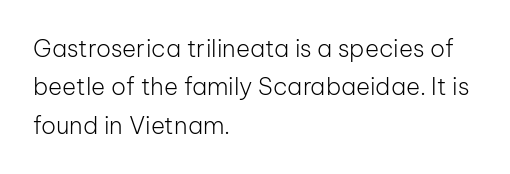
Q: Is the text bold? A: No.
Q: Is the text italic (slanted)? A: No, it is upright.
Q: Is the text underlined? A: No.
Q: How is the paragraph aligned? A: Left-aligned.
Q: Is the spacing between letters normal or unusually wide? A: Normal.
Q: Is the spacing between lines tight, normal or loose? A: Normal.
